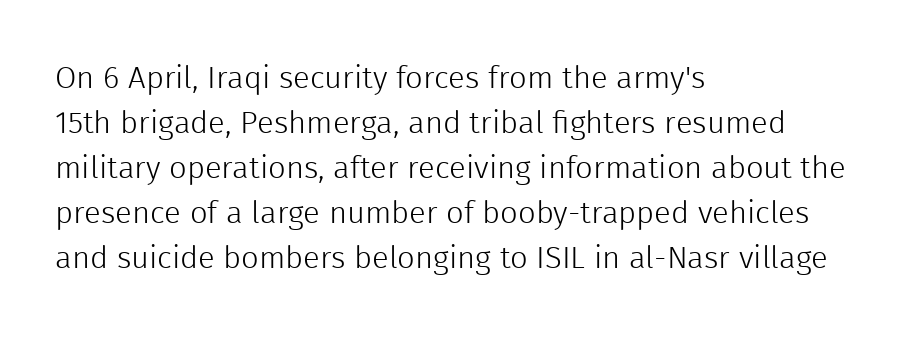
The image shows 31 px light sans-serif type, upright; set left-aligned, normal line spacing (1.45x), normal letter spacing, not underlined; a medium x-height.
